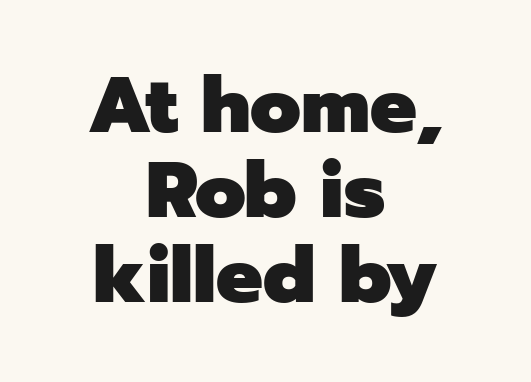
Q: Is the text bold? A: Yes.
Q: Is the text italic (slanted)? A: No, it is upright.
Q: Is the typeface a serif or a sans-serif typeface? A: Sans-serif.
Q: Is the text underlined? A: No.
Q: How is the paragraph aligned? A: Centered.
Q: Is the spacing between letters normal or unusually wide? A: Normal.
Q: Is the spacing between lines tight, normal or loose? A: Tight.
Q: Width (condensed, normal, or wide)? A: Normal.
Q: Stroke contrast? A: Low.
Q: x-height? A: Medium.
Q: Monospaced? A: No.
